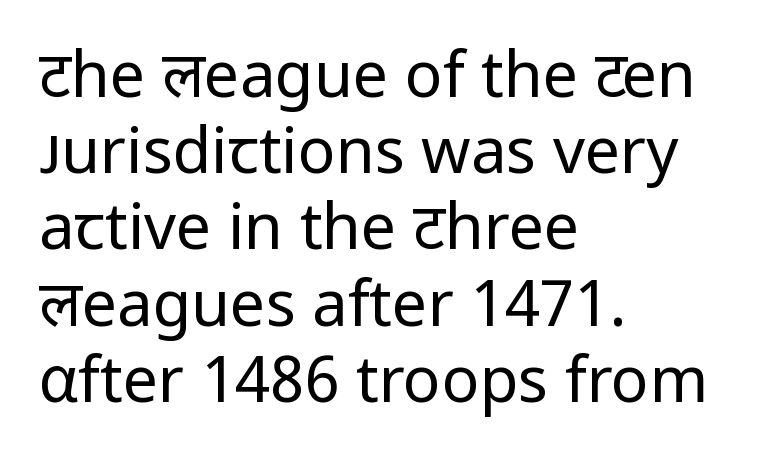
These lines keep a tight, regular rhythm from letter to letter. A typesetter would call this proportional, since set widths differ per character. The typeface has the unassuming heft of standard copy or less. You can tell it's not italic because the verticals are truly vertical.
